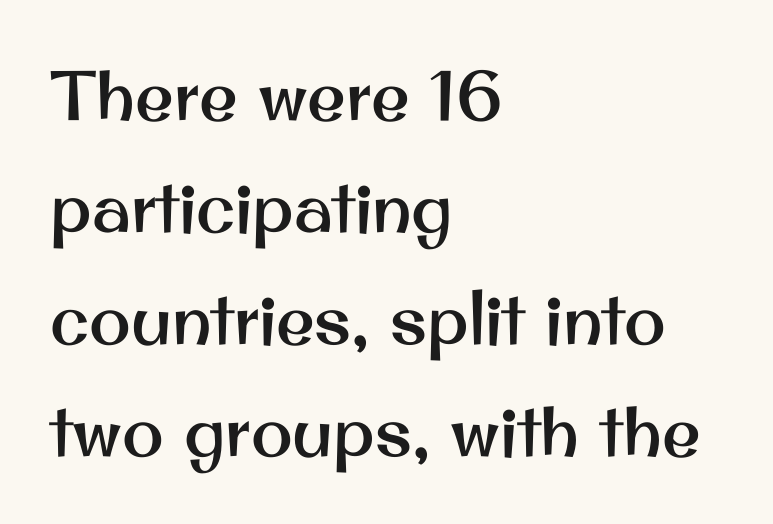
The rendering uses natural spacing where letterforms have individual widths. Is there much room between lines? A standard amount, neither cramped nor airy. Here the glyphs are tracked normally, forming tight word shapes. Every character sits straight up, as roman type does. You can tell from the bare stems that sans-serif type was used. Only glyphs here, with clear space below each row.
